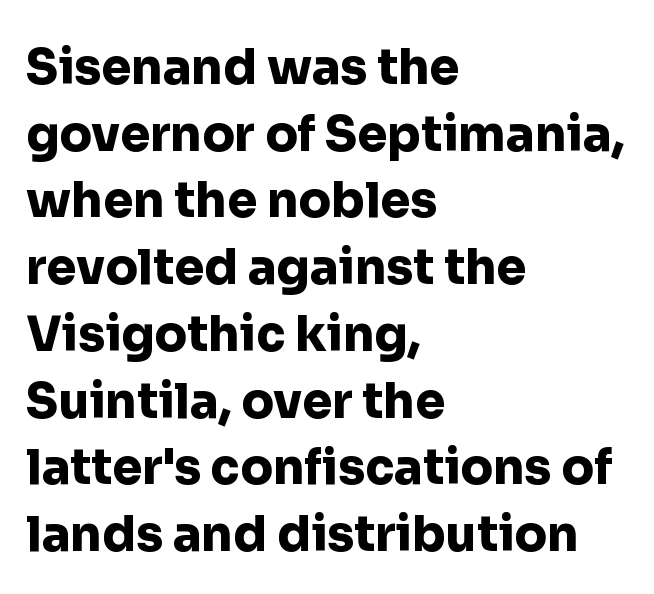
The ragged edge is on the right, which tells us the setting is flush left. I'd call this a sans setting — the letters go barefoot. This rendering features lettering with no underline. Note the varied advance widths — an 'i' is clearly narrower than an 'm'. A roman cut, with each character standing at attention.
